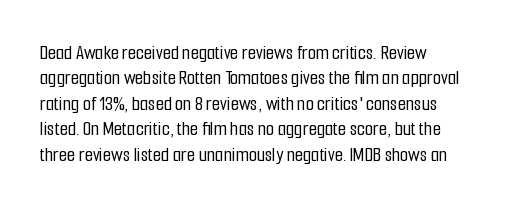
Short and long lines alike share a common starting point at left. Letters rest on an invisible, unmarked baseline. No extra tracking has been applied to these lines. Is there any slant? The stems are plumb.
